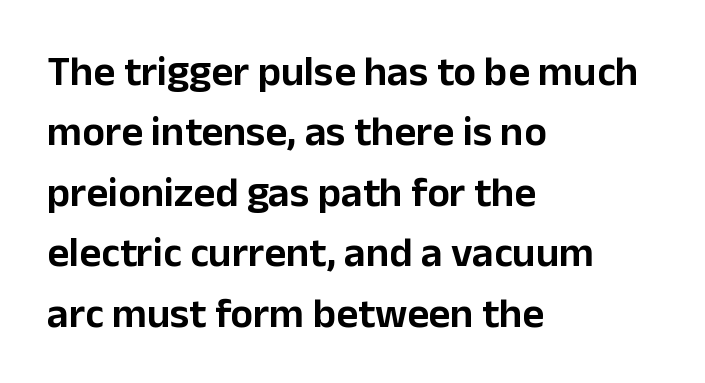
These lines were composed using upright roman letters. Observe the ordinary spacing: letters are neighbours, not strangers. One-word summary of the alignment: left. Compared with typical paragraphs, the rows here are spaced about the same.
